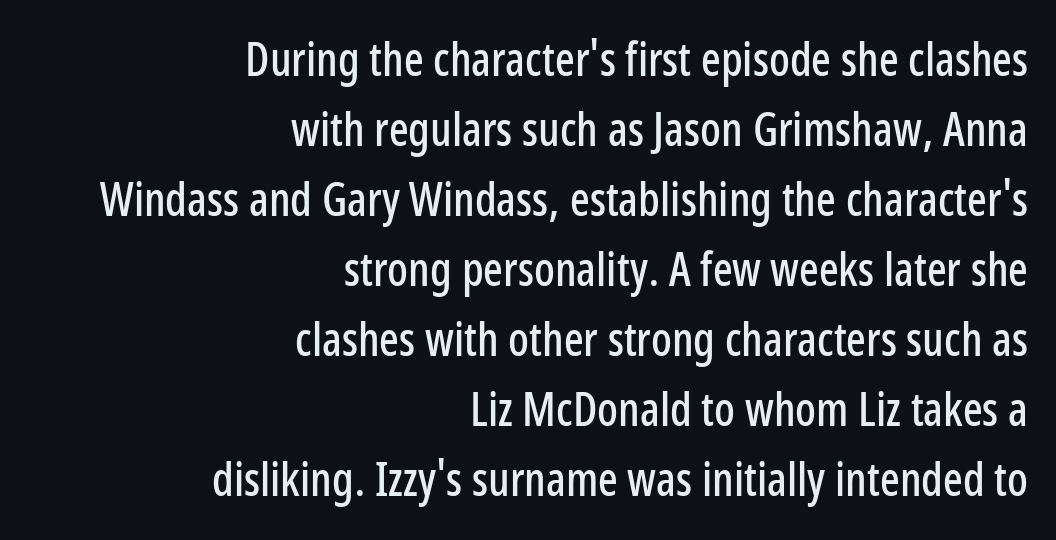
The image shows 46 px condensed sans-serif type, upright; set right-aligned, normal line spacing (1.52x), normal letter spacing, not underlined; low stroke contrast and a medium x-height.
